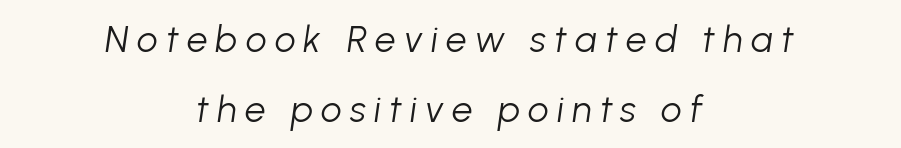
Does the copy run flush right? No — it is centered line by line. Words float on clear page, feet unadorned. No letter is thick-stroked: the sample isn't bold. Display-style spreading of the glyphs; the letterfit is very open. This is oblique type, the kind used for emphasis or titles.
